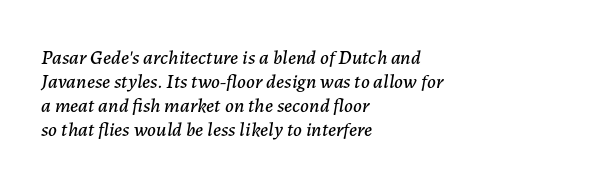
The type is set solid horizontally, with unmodified tracking. The gap between lines stays unmarked. These lines were composed using italics. One-word summary of the alignment: left.
